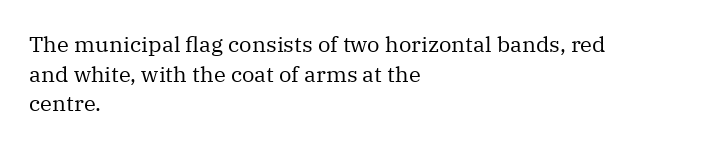
The image shows 22 px text type, upright; set left-aligned, normal line spacing (1.35x), normal letter spacing, not underlined.
